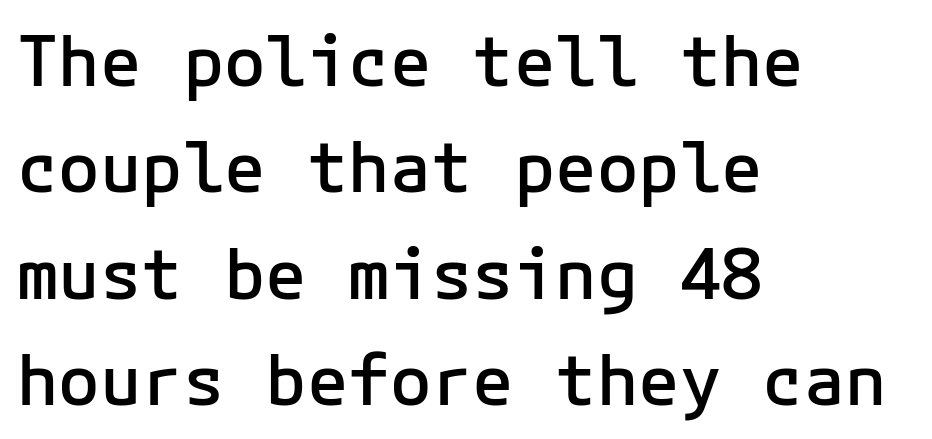
Regarding leading, the lines here are spaced in the standard way. Serif or sans? Sans — the stroke terminals are bare. Descenders are the only things crossing below the line. Tall strokes in this sample are plumb rather than angled. Where is the straight margin? On the left. Weight check: semibold — heavier than regular, not quite bold.
